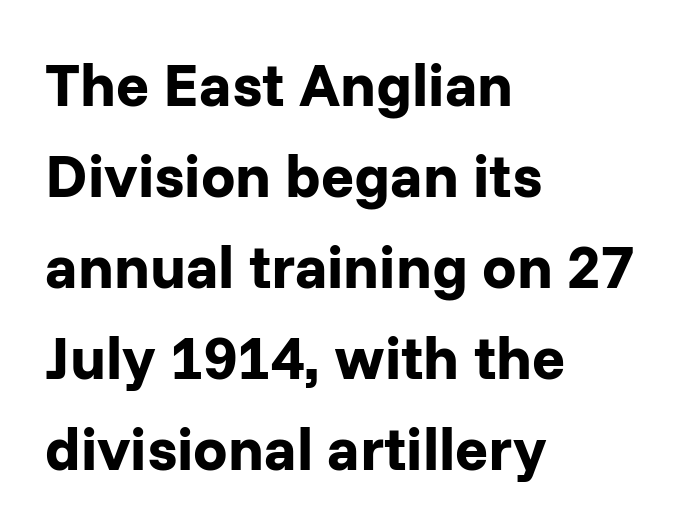
{"serif": "no", "italic": "no", "bold": "yes", "weight": "bold", "width": "normal", "stroke_contrast": "low", "x_height": "medium", "monospaced": "no", "underline": "no", "align": "left", "line_spacing": "normal", "line_spacing_ratio": 1.49, "letter_spacing": "normal", "letter_spacing_em": 0.0, "glyph_px": 61}
